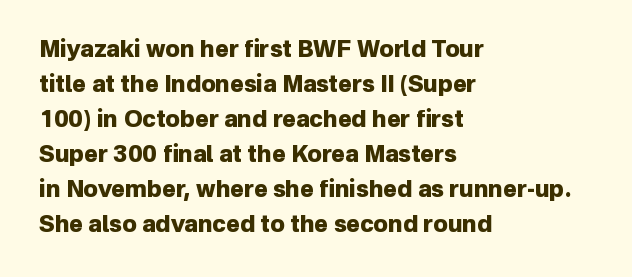
The image shows 23 px bold type, upright; set left-aligned, normal line spacing (1.52x), normal letter spacing, not underlined.
